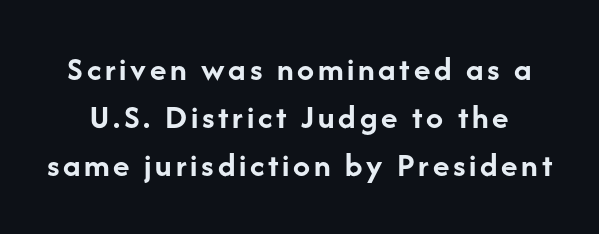
The image shows 34 px semibold sans-serif type, upright; set normal line spacing (1.41x), not underlined; low stroke contrast and a medium x-height.
